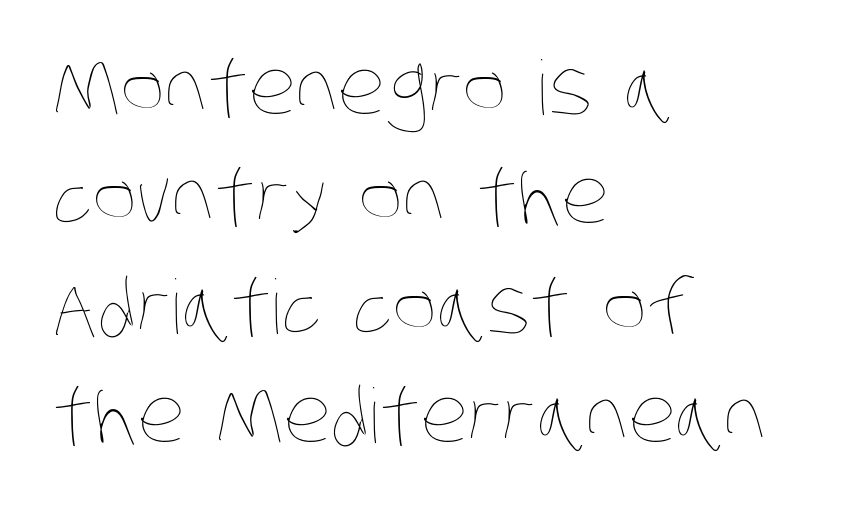
Proportional: the letters do not fall into vertical columns. Is the stroke heavy? The answer is a plain regular-or-lighter. No extra tracking has been applied to these lines. Leading: standard. Unmarked baselines from the first word to the last.
